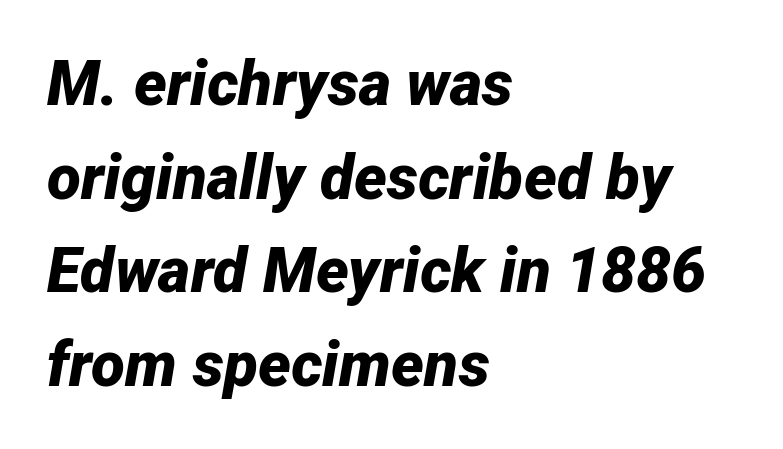
The image shows 62 px bold type, italic (leaning right); set left-aligned, normal line spacing (1.51x), normal letter spacing, not underlined; low stroke contrast and a medium x-height.
